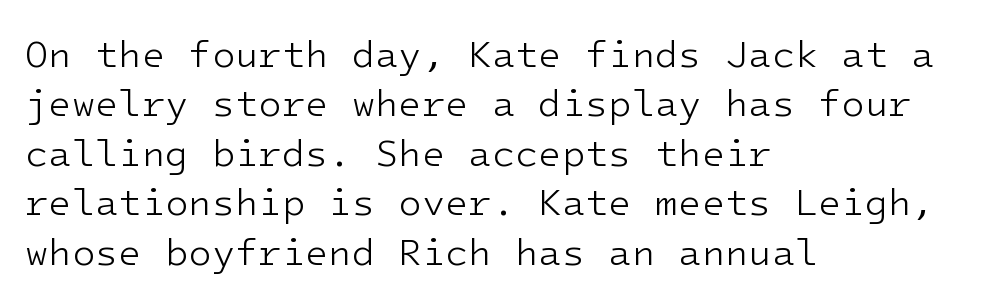
{"serif": "no", "italic": "no", "bold": "no", "weight": "light", "width": "normal", "stroke_contrast": "low", "x_height": "medium", "underline": "no", "align": "left", "line_spacing": "normal", "line_spacing_ratio": 1.3, "letter_spacing": "normal", "letter_spacing_em": 0.0, "glyph_px": 38}
